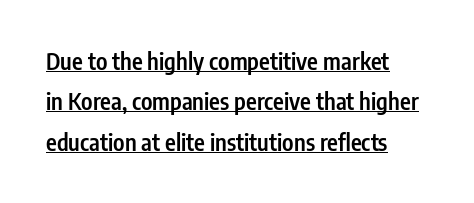
Each word holds together tightly as a unit, with standard inter-letter gaps. The characters look somewhat weighty, a semibold short of true bold. A typographer would call this underscored text. Is there any slant? The stems are plumb. Short and long lines alike share a common starting point at left.
